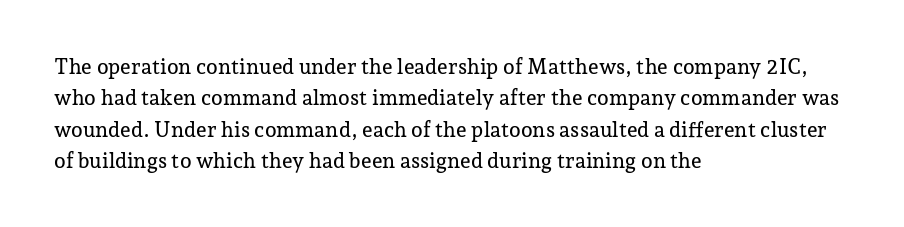
{"italic": "no", "underline": "no", "align": "left", "line_spacing": "normal", "line_spacing_ratio": 1.49, "letter_spacing": "normal", "letter_spacing_em": 0.0, "glyph_px": 21}
